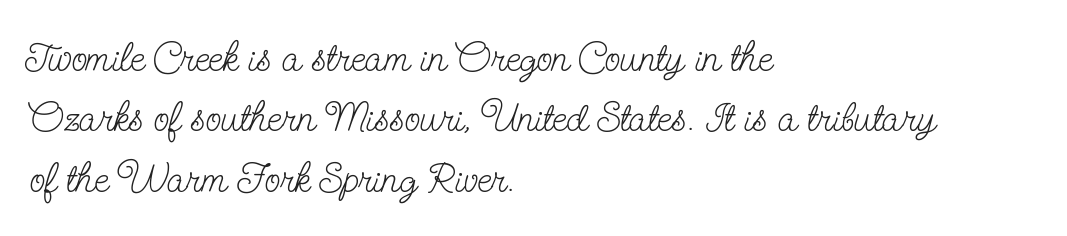
{"serif": "yes", "bold": "no", "weight": "light", "width": "condensed", "stroke_contrast": "low", "x_height": "small", "monospaced": "no", "underline": "no", "align": "left", "line_spacing": "normal", "line_spacing_ratio": 1.47, "letter_spacing": "normal", "letter_spacing_em": 0.0, "glyph_px": 41}
